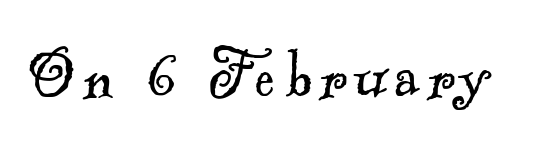
{"serif": "yes", "bold": "no", "weight": "light", "width": "normal", "x_height": "small", "monospaced": "no", "underline": "no", "glyph_px": 76}
